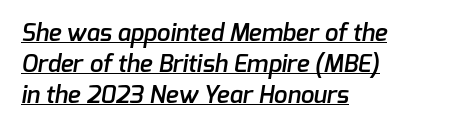
The image shows 24 px text type; set left-aligned, normal line spacing (1.29x), normal letter spacing, underlined.
